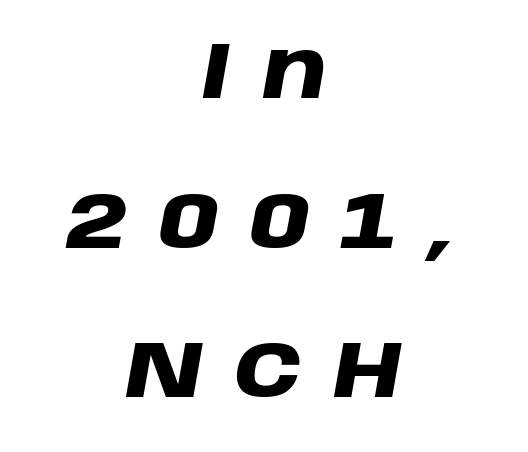
{"italic": "yes", "lean": "right", "slant_degrees": 10, "bold": "yes", "weight": "heavy", "width": "wide", "stroke_contrast": "low", "x_height": "large", "monospaced": "no", "underline": "no", "align": "center", "line_spacing_ratio": 1.87, "letter_spacing": "wide", "letter_spacing_em": 0.4, "glyph_px": 80}
